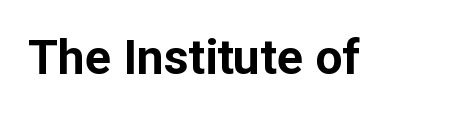
{"serif": "no", "italic": "no", "bold": "yes", "weight": "bold", "width": "normal", "stroke_contrast": "low", "x_height": "medium", "monospaced": "no", "underline": "no", "letter_spacing": "normal", "letter_spacing_em": 0.0, "glyph_px": 48}
